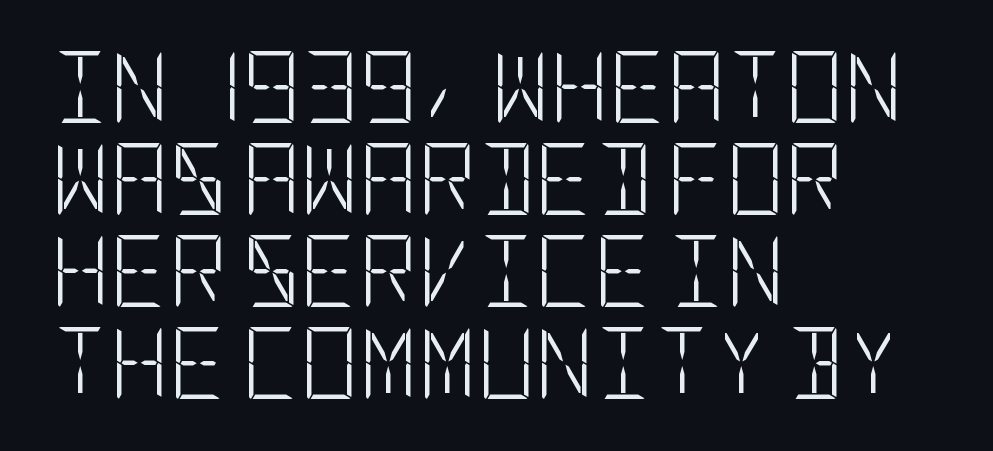
The image shows 72 px light, condensed sans-serif type, upright; set left-aligned, normal line spacing (1.28x), normal letter spacing, not underlined; low stroke contrast and a large x-height.
